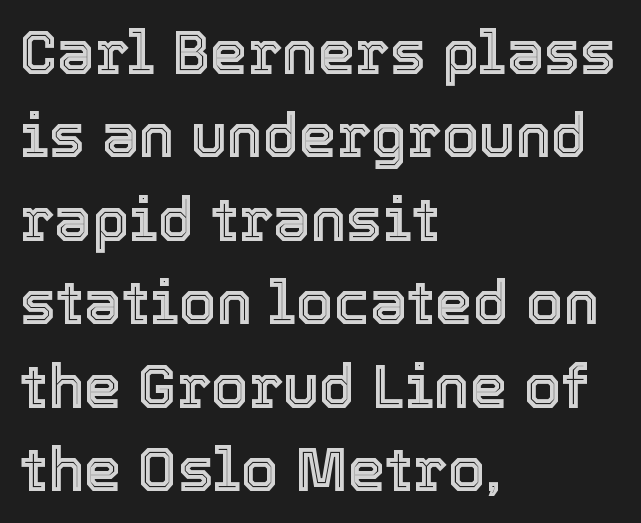
Q: Is the text italic (slanted)? A: No, it is upright.
Q: Is the text underlined? A: No.
Q: How is the paragraph aligned? A: Left-aligned.
Q: Is the spacing between letters normal or unusually wide? A: Normal.
Q: Is the spacing between lines tight, normal or loose? A: Normal.
Q: Width (condensed, normal, or wide)? A: Normal.
Q: x-height? A: Medium.
Q: Monospaced? A: No.
